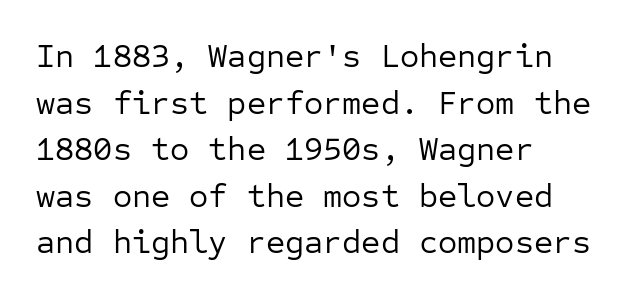
The image shows 33 px regular-weight sans-serif type, upright, monospaced; set left-aligned, normal line spacing (1.41x), normal letter spacing, not underlined; low stroke contrast and a medium x-height.
